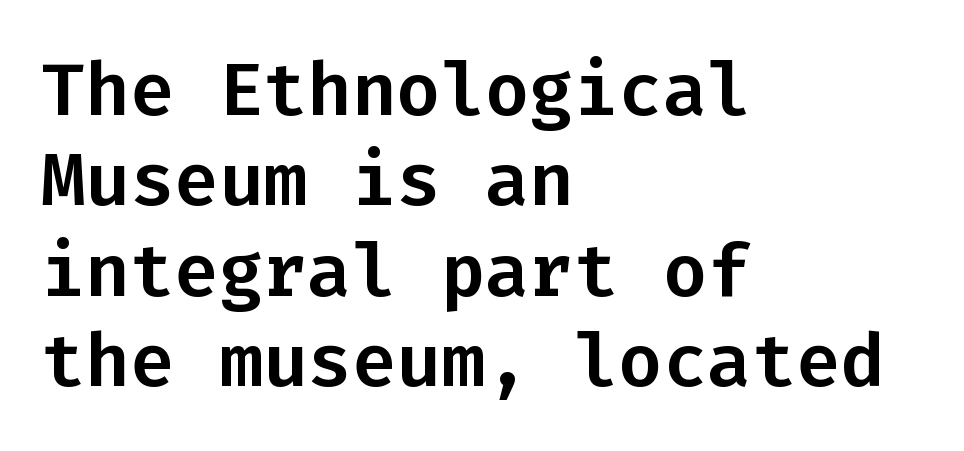
Q: Is the text italic (slanted)? A: No, it is upright.
Q: Is the typeface a serif or a sans-serif typeface? A: Sans-serif.
Q: Is the text underlined? A: No.
Q: How is the paragraph aligned? A: Left-aligned.
Q: Is the spacing between letters normal or unusually wide? A: Normal.
Q: Width (condensed, normal, or wide)? A: Normal.
Q: Stroke contrast? A: Low.
Q: x-height? A: Medium.
Q: Monospaced? A: Yes.
